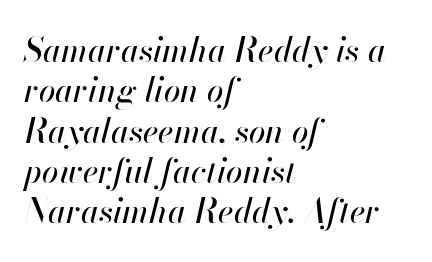
Q: Is the text italic (slanted)? A: Yes, it leans right by about 13 degrees.
Q: Is the text underlined? A: No.
Q: How is the paragraph aligned? A: Left-aligned.
Q: Is the spacing between letters normal or unusually wide? A: Normal.
Q: Width (condensed, normal, or wide)? A: Normal.
Q: Stroke contrast? A: High.
Q: x-height? A: Small.
Q: Monospaced? A: No.
